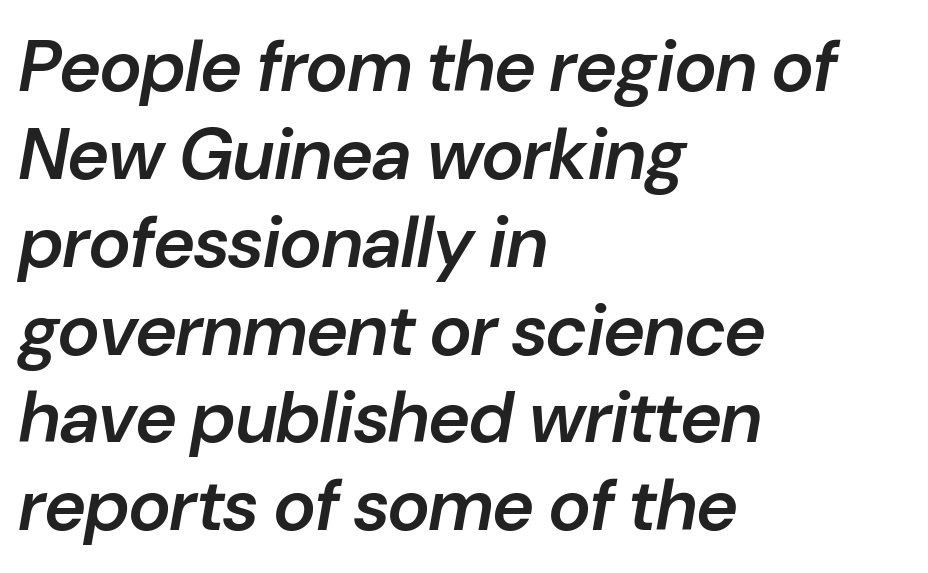
Q: Is the text bold? A: Semi-bold.
Q: Is the text italic (slanted)? A: Yes, it leans right by about 10 degrees.
Q: Is the text underlined? A: No.
Q: How is the paragraph aligned? A: Left-aligned.
Q: Is the spacing between letters normal or unusually wide? A: Normal.
Q: Width (condensed, normal, or wide)? A: Normal.
Q: Stroke contrast? A: Low.
Q: x-height? A: Medium.
Q: Monospaced? A: No.
